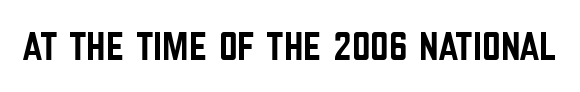
Q: Is the text italic (slanted)? A: No, it is upright.
Q: Is the typeface a serif or a sans-serif typeface? A: Sans-serif.
Q: Is the text underlined? A: No.
Q: Is the spacing between letters normal or unusually wide? A: Normal.
Q: Width (condensed, normal, or wide)? A: Condensed.
Q: Stroke contrast? A: Low.
Q: x-height? A: Large.
Q: Monospaced? A: No.
